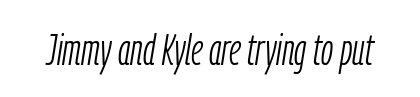
{"italic": "yes", "lean": "right", "slant_degrees": 9, "bold": "no", "weight": "light", "width": "condensed", "stroke_contrast": "low", "x_height": "medium", "monospaced": "no", "underline": "no", "letter_spacing": "normal", "letter_spacing_em": 0.0, "glyph_px": 44}
